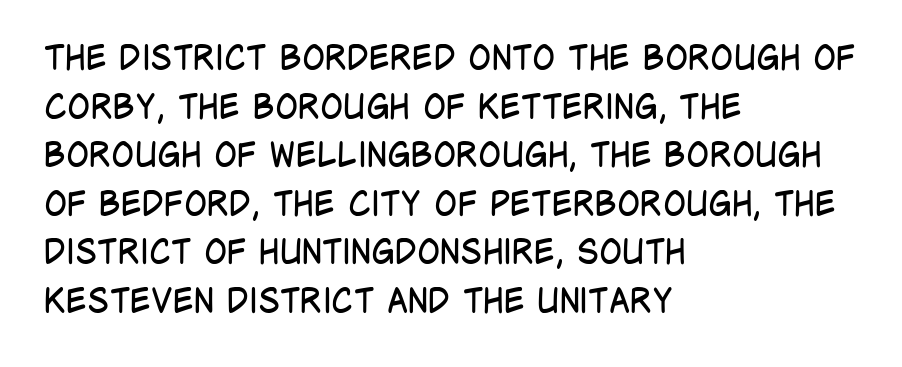
Q: Is the text bold? A: No.
Q: Is the text italic (slanted)? A: No, it is upright.
Q: Is the typeface a serif or a sans-serif typeface? A: Sans-serif.
Q: Is the text underlined? A: No.
Q: How is the paragraph aligned? A: Left-aligned.
Q: Is the spacing between letters normal or unusually wide? A: Normal.
Q: Is the spacing between lines tight, normal or loose? A: Normal.
Q: Width (condensed, normal, or wide)? A: Condensed.
Q: Stroke contrast? A: Low.
Q: x-height? A: Large.
Q: Monospaced? A: No.
